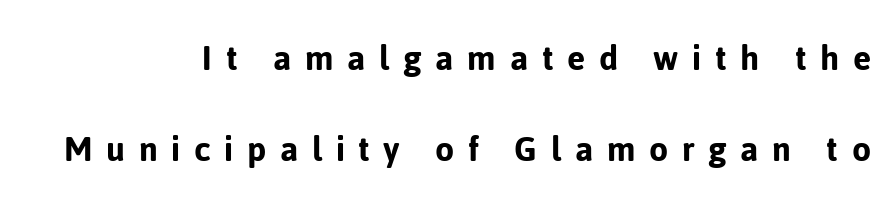
{"serif": "no", "italic": "no", "width": "normal", "stroke_contrast": "low", "x_height": "medium", "monospaced": "no", "underline": "no", "align": "right", "line_spacing": "loose", "line_spacing_ratio": 2.34, "letter_spacing": "wide", "letter_spacing_em": 0.35, "glyph_px": 39}
